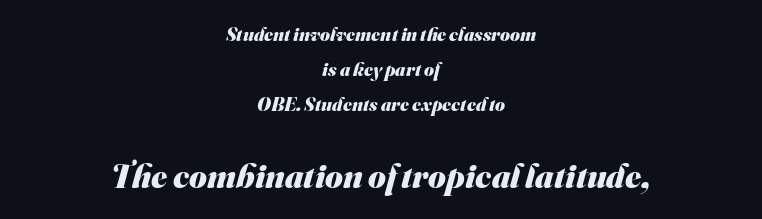
Character widths vary here, with narrow letters taking less room than wide ones. Is the block centered? Yes — each line is placed symmetrically about the middle. Visually, the bottom section dominates because its glyphs are scaled up. Tracking value appears to be zero — textbook default spacing. The strip under each line holds only bare page.
